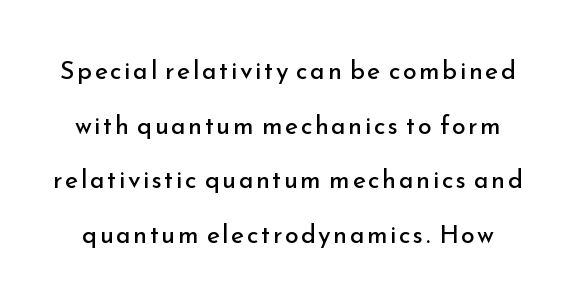
{"italic": "no", "bold": "no", "underline": "no", "line_spacing": "loose", "line_spacing_ratio": 2.19, "glyph_px": 25}
